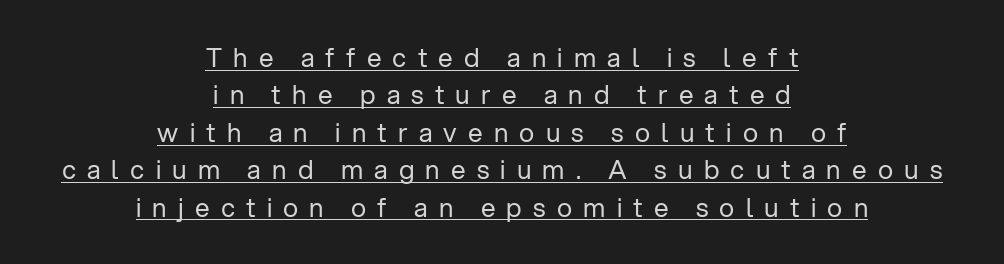
The image shows 26 px text type, upright; set centered, normal line spacing (1.44x), unusually wide letter spacing (+0.43 em), underlined.
